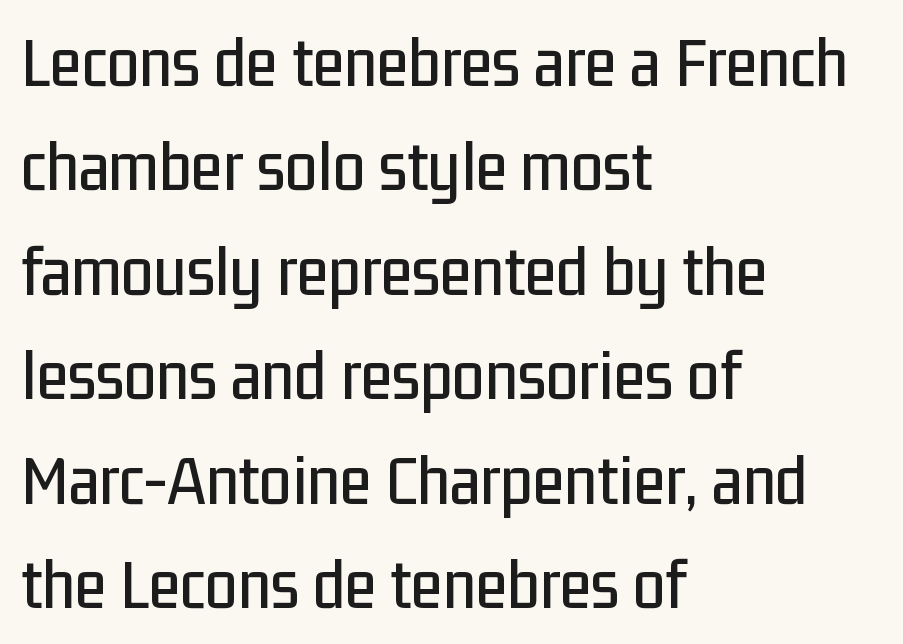
{"serif": "no", "italic": "no", "width": "condensed", "stroke_contrast": "low", "x_height": "medium", "monospaced": "no", "underline": "no", "align": "left", "line_spacing": "normal", "line_spacing_ratio": 1.43, "letter_spacing": "normal", "letter_spacing_em": 0.0, "glyph_px": 73}
